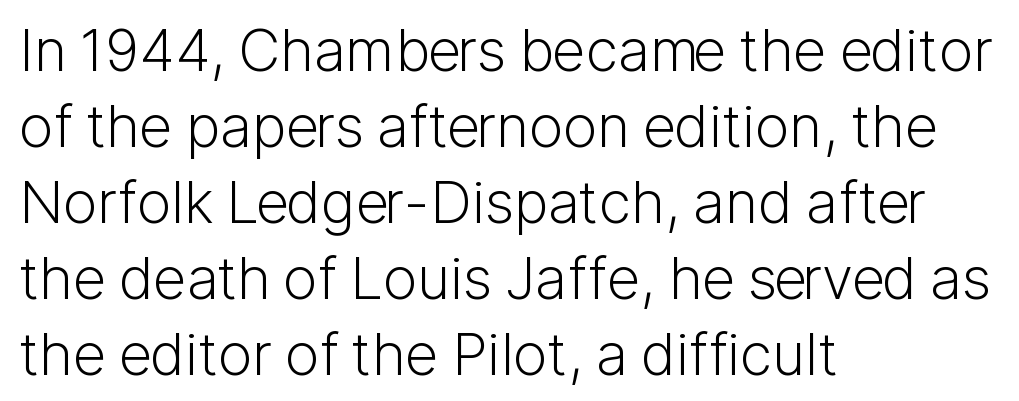
{"serif": "no", "italic": "no", "bold": "no", "weight": "light", "width": "normal", "stroke_contrast": "low", "x_height": "medium", "monospaced": "no", "underline": "no", "align": "left", "line_spacing": "normal", "line_spacing_ratio": 1.31, "letter_spacing": "normal", "letter_spacing_em": 0.0, "glyph_px": 58}
